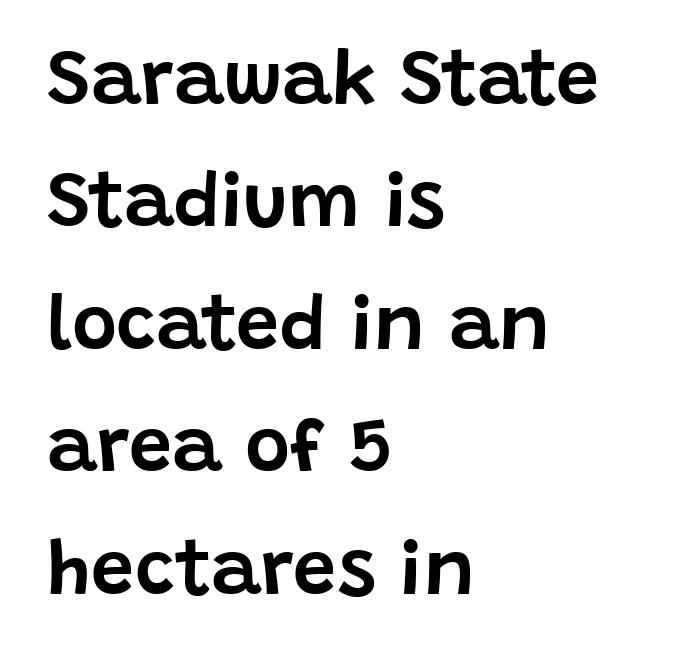
{"serif": "no", "italic": "no", "width": "normal", "stroke_contrast": "low", "x_height": "large", "monospaced": "no", "underline": "no", "align": "left", "line_spacing": "normal", "line_spacing_ratio": 1.59, "letter_spacing": "normal", "letter_spacing_em": 0.0, "glyph_px": 77}
